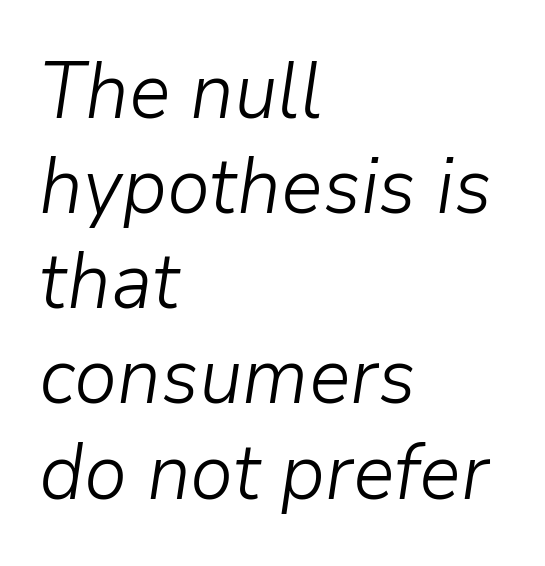
Alignment: flush left. Is the letter spacing exaggerated? No — it looks like the ordinary default. Each letter keeps its own natural width here, so spacing adapts to shape. Descender tails drop into unmarked territory. No heavy texture on the line: the type isn't bold. Italic: yes, the glyphs are oblique.
